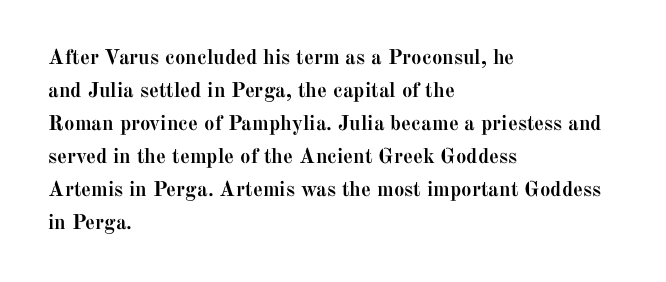
The image shows 21 px bold type, upright; set left-aligned, normal line spacing (1.57x), normal letter spacing, not underlined.
